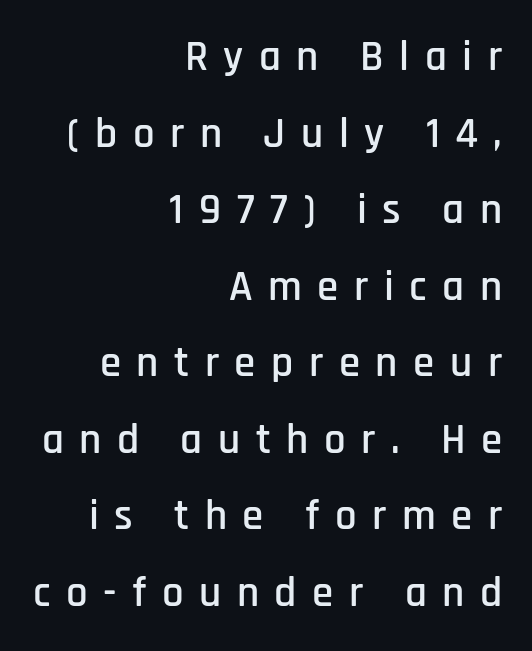
The rendering uses natural spacing where letterforms have individual widths. Honestly, there is no underline to notice here at all. The line texture is sparse and dotted thanks to wide tracking. Where is the straight margin? On the right. Each letter's strokes conclude bluntly, with no projecting serifs.
